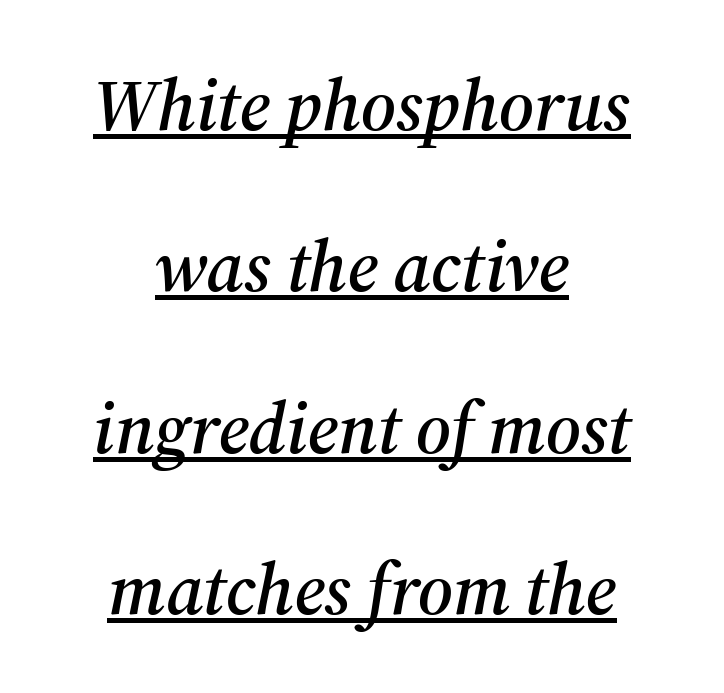
Q: Is the text italic (slanted)? A: Yes, it leans right by about 12 degrees.
Q: Is the typeface a serif or a sans-serif typeface? A: Serif.
Q: Is the text underlined? A: Yes.
Q: How is the paragraph aligned? A: Centered.
Q: Is the spacing between letters normal or unusually wide? A: Normal.
Q: Is the spacing between lines tight, normal or loose? A: Loose.
Q: Width (condensed, normal, or wide)? A: Normal.
Q: Stroke contrast? A: Medium.
Q: x-height? A: Medium.
Q: Monospaced? A: No.
